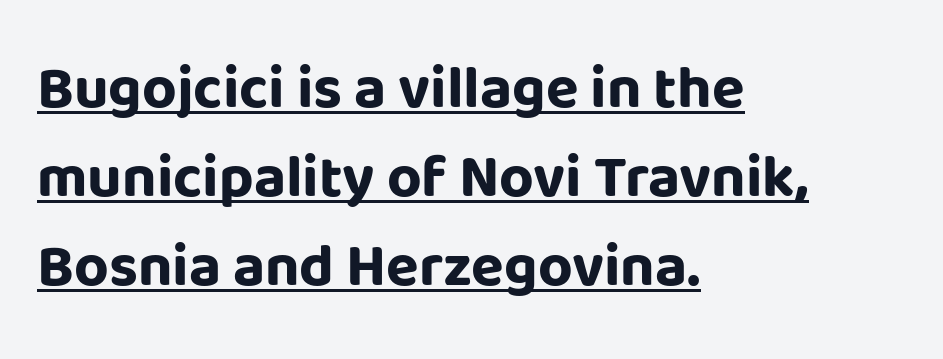
{"serif": "no", "italic": "no", "bold": "yes", "weight": "bold", "width": "normal", "stroke_contrast": "low", "x_height": "large", "monospaced": "no", "underline": "yes", "align": "left", "line_spacing": "normal", "line_spacing_ratio": 1.48, "letter_spacing": "normal", "letter_spacing_em": 0.0, "glyph_px": 60}
